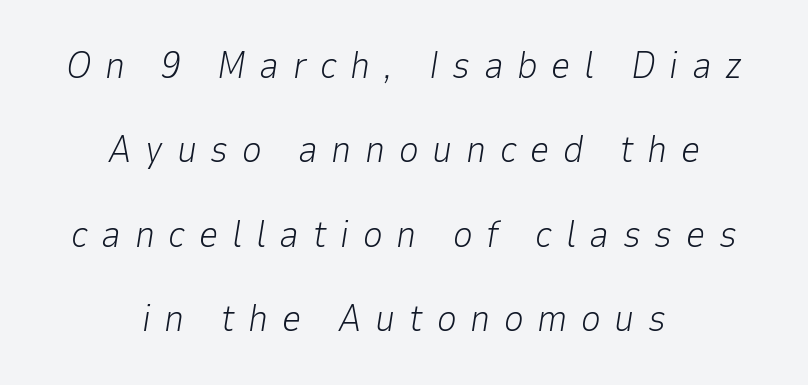
{"italic": "yes", "lean": "right", "slant_degrees": 9, "bold": "no", "weight": "light", "width": "normal", "stroke_contrast": "low", "x_height": "medium", "monospaced": "no", "underline": "no", "align": "center", "line_spacing": "loose", "line_spacing_ratio": 2.22, "letter_spacing": "wide", "letter_spacing_em": 0.36, "glyph_px": 38}
